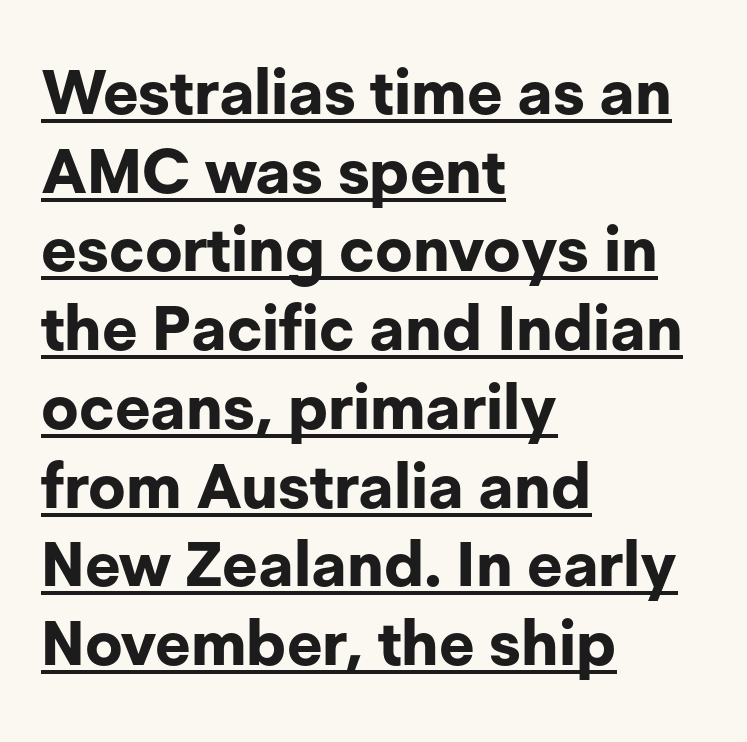
Q: Is the text bold? A: Yes.
Q: Is the text italic (slanted)? A: No, it is upright.
Q: Is the typeface a serif or a sans-serif typeface? A: Sans-serif.
Q: Is the text underlined? A: Yes.
Q: How is the paragraph aligned? A: Left-aligned.
Q: Is the spacing between letters normal or unusually wide? A: Normal.
Q: Is the spacing between lines tight, normal or loose? A: Normal.
Q: Width (condensed, normal, or wide)? A: Normal.
Q: Stroke contrast? A: Low.
Q: x-height? A: Medium.
Q: Monospaced? A: No.
